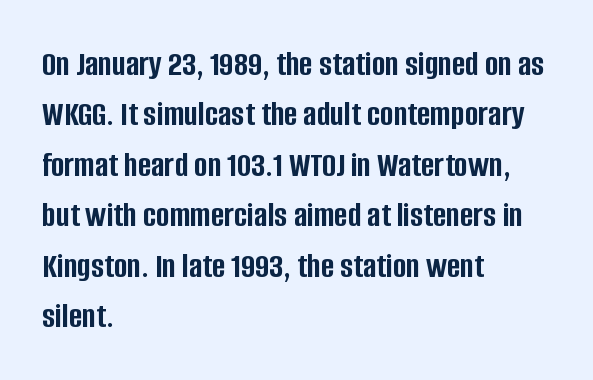
The image shows 36 px semibold, condensed sans-serif type, upright; set left-aligned, normal line spacing (1.4x), normal letter spacing, not underlined; low stroke contrast and a large x-height.
